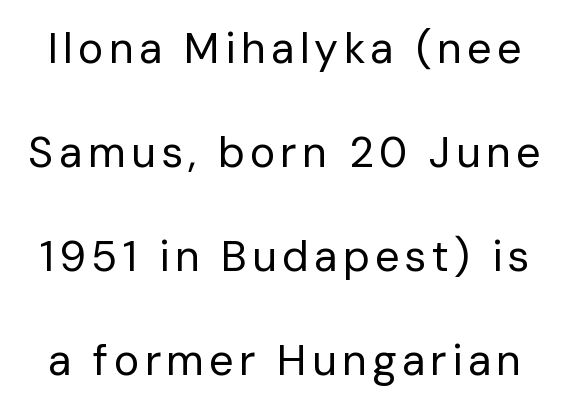
{"serif": "no", "italic": "no", "bold": "no", "weight": "regular", "width": "normal", "stroke_contrast": "low", "x_height": "medium", "monospaced": "no", "underline": "no", "line_spacing": "loose", "line_spacing_ratio": 2.42, "glyph_px": 43}
